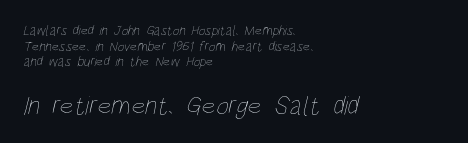
Visually, the bottom section dominates because its glyphs are scaled up. Students, observe: this is what under-led, compact text looks like. Bold? No — there's no thickening of the strokes. Students, note that the glyphs here touch the page at normal intervals.
